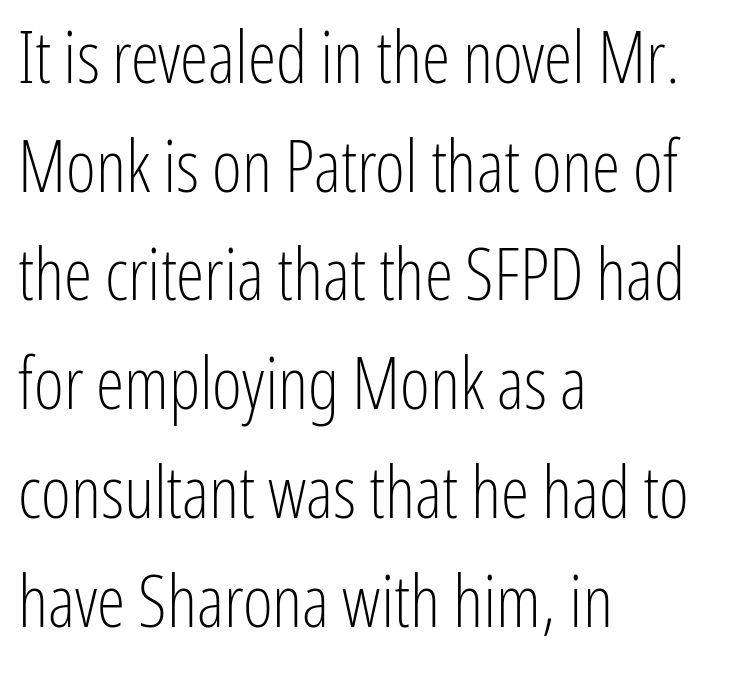
Q: Is the text bold? A: No.
Q: Is the text italic (slanted)? A: No, it is upright.
Q: Is the typeface a serif or a sans-serif typeface? A: Sans-serif.
Q: Is the text underlined? A: No.
Q: How is the paragraph aligned? A: Left-aligned.
Q: Is the spacing between letters normal or unusually wide? A: Normal.
Q: Is the spacing between lines tight, normal or loose? A: Normal.
Q: Width (condensed, normal, or wide)? A: Condensed.
Q: Stroke contrast? A: Low.
Q: x-height? A: Medium.
Q: Monospaced? A: No.
